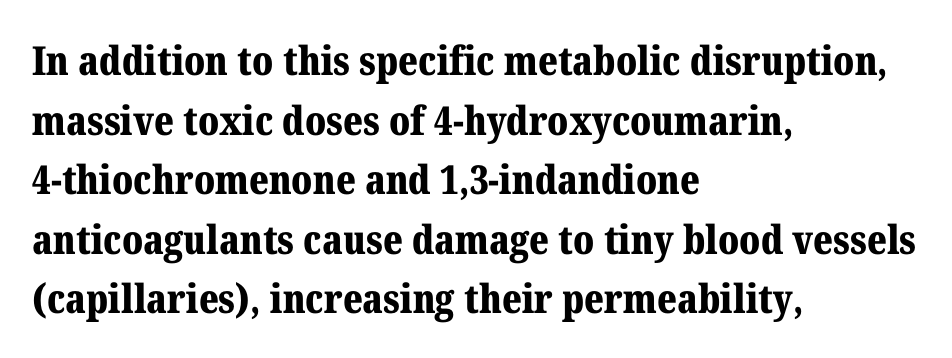
Does the type have serifs? Yes, each stem ends in a small foot. In terms of posture, this sample is upright. Set as a true bold cut, around the 700 mark. Descenders are the only things crossing below the line. This sample has the flowing, uneven cadence of proportional lettering.
